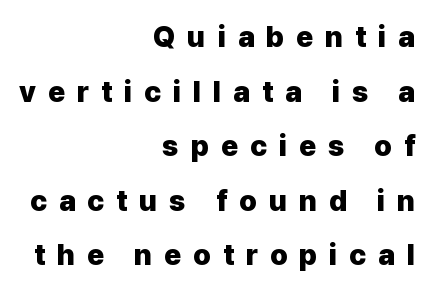
Q: Is the text bold? A: Yes.
Q: Is the text italic (slanted)? A: No, it is upright.
Q: Is the typeface a serif or a sans-serif typeface? A: Sans-serif.
Q: Is the text underlined? A: No.
Q: How is the paragraph aligned? A: Right-aligned.
Q: Is the spacing between letters normal or unusually wide? A: Unusually wide.
Q: Width (condensed, normal, or wide)? A: Normal.
Q: Stroke contrast? A: Low.
Q: x-height? A: Medium.
Q: Monospaced? A: No.
